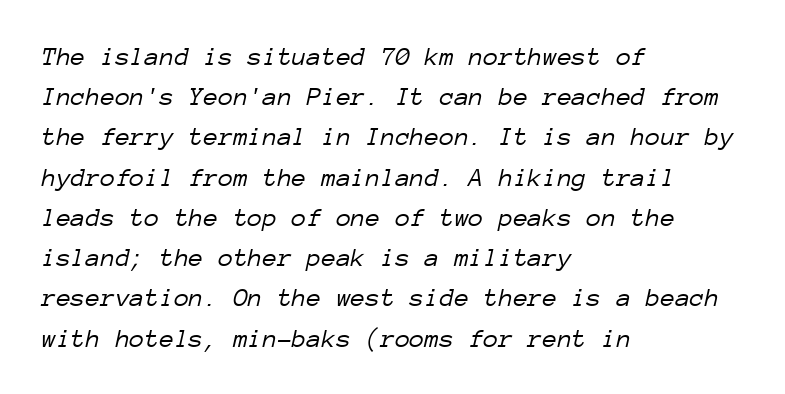
Q: Is the text bold? A: No.
Q: Is the text italic (slanted)? A: Yes, it leans right by about 12 degrees.
Q: Is the text underlined? A: No.
Q: How is the paragraph aligned? A: Left-aligned.
Q: Is the spacing between letters normal or unusually wide? A: Normal.
Q: Is the spacing between lines tight, normal or loose? A: Normal.
